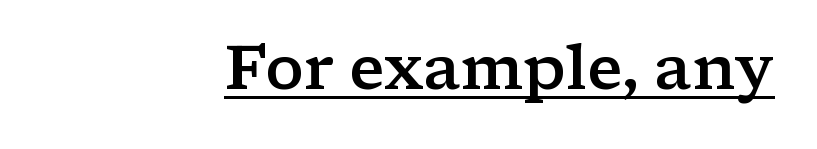
{"serif": "yes", "italic": "no", "bold": "semi", "weight": "semibold", "width": "wide", "stroke_contrast": "low", "x_height": "medium", "monospaced": "no", "underline": "yes", "letter_spacing": "normal", "letter_spacing_em": 0.0, "glyph_px": 62}
